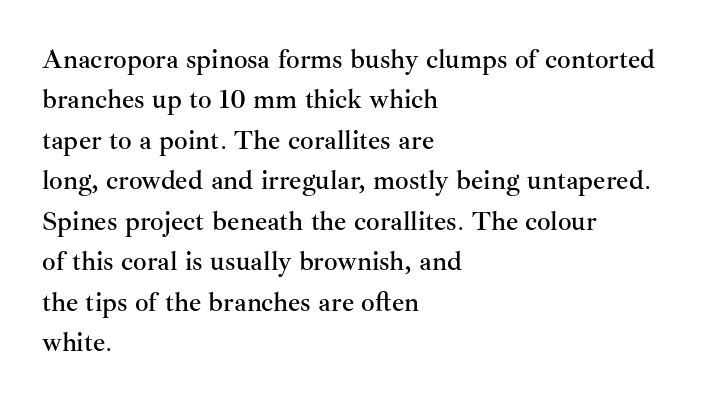
Q: Is the text italic (slanted)? A: No, it is upright.
Q: Is the text underlined? A: No.
Q: How is the paragraph aligned? A: Left-aligned.
Q: Is the spacing between letters normal or unusually wide? A: Normal.
Q: Is the spacing between lines tight, normal or loose? A: Normal.
